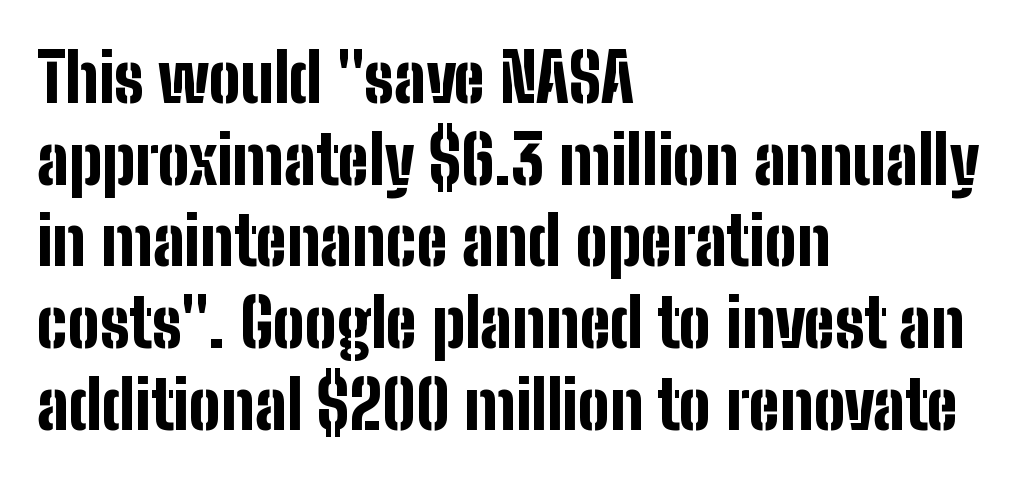
The image shows 67 px bold, condensed sans-serif type, upright; set left-aligned, line spacing 1.22x, normal letter spacing, not underlined; low stroke contrast and a medium x-height.
